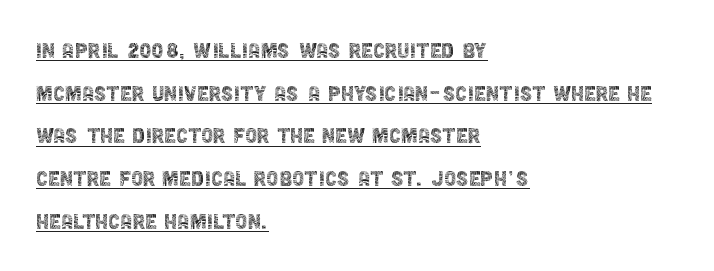
Q: Is the text bold? A: No.
Q: Is the text italic (slanted)? A: No, it is upright.
Q: Is the text underlined? A: Yes.
Q: How is the paragraph aligned? A: Left-aligned.
Q: Is the spacing between letters normal or unusually wide? A: Normal.
Q: Is the spacing between lines tight, normal or loose? A: Normal.
